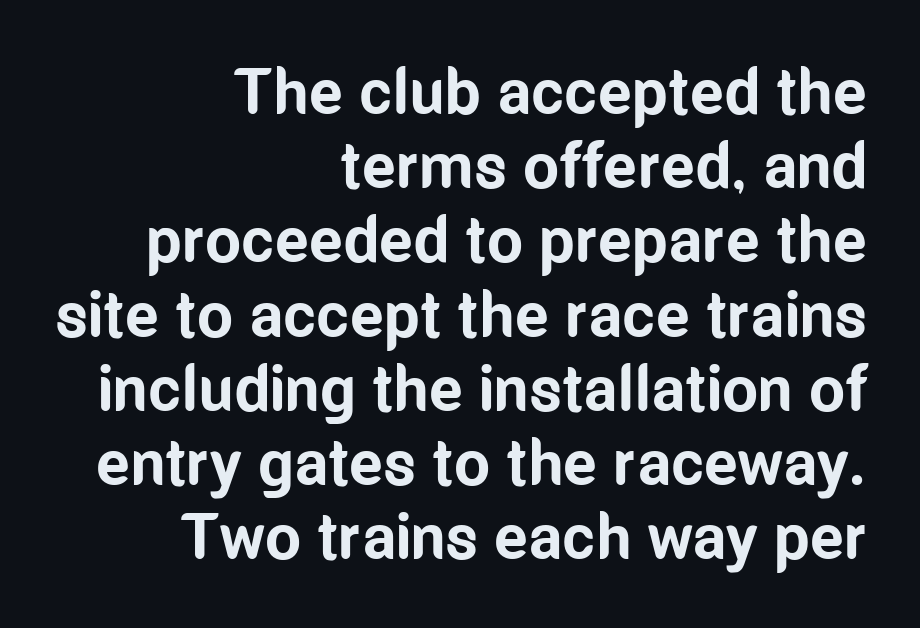
{"serif": "no", "italic": "no", "bold": "yes", "weight": "bold", "width": "condensed", "stroke_contrast": "low", "x_height": "medium", "monospaced": "no", "underline": "no", "align": "right", "line_spacing_ratio": 1.16, "letter_spacing": "normal", "letter_spacing_em": 0.0, "glyph_px": 64}
